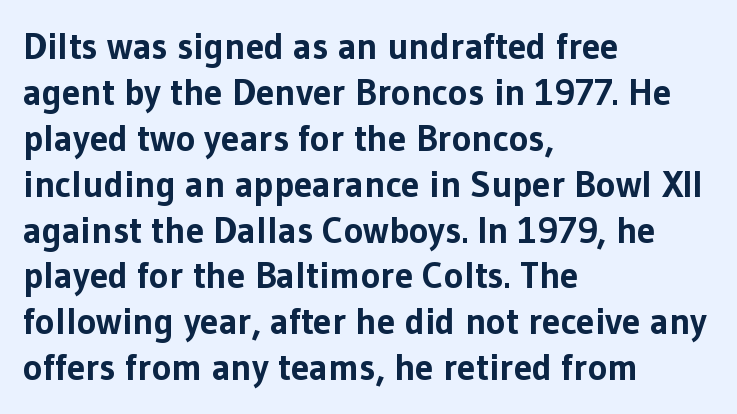
{"serif": "no", "italic": "no", "bold": "yes", "weight": "bold", "width": "normal", "stroke_contrast": "low", "x_height": "medium", "monospaced": "no", "underline": "no", "align": "left", "line_spacing_ratio": 1.24, "letter_spacing": "normal", "letter_spacing_em": 0.0, "glyph_px": 37}
